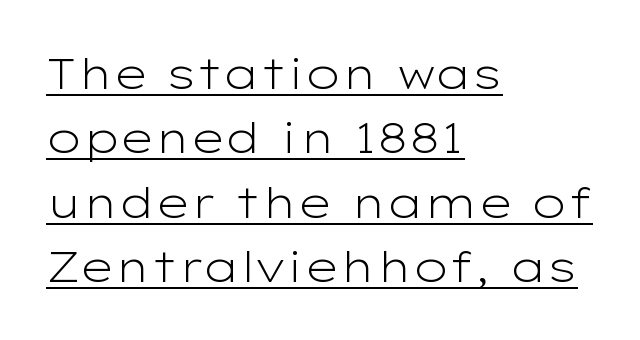
The image shows 43 px light, wide sans-serif type, upright; set left-aligned, normal line spacing (1.5x), normal letter spacing, underlined; low stroke contrast and a medium x-height.
